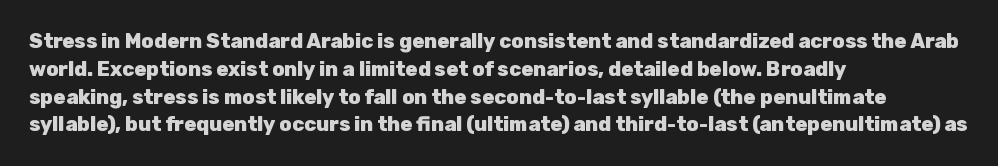
Q: Is the text bold? A: Yes.
Q: Is the text italic (slanted)? A: No, it is upright.
Q: Is the text underlined? A: No.
Q: How is the paragraph aligned? A: Left-aligned.
Q: Is the spacing between letters normal or unusually wide? A: Normal.
Q: Is the spacing between lines tight, normal or loose? A: Normal.
